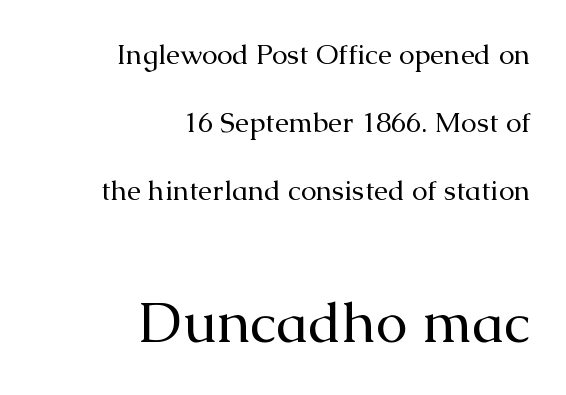
The image shows 57 px regular-weight serif type, upright; set right-aligned, loose line spacing (2.42x), normal letter spacing, not underlined; the second (bottom) block is 2.04x larger; medium stroke contrast and a medium x-height.
